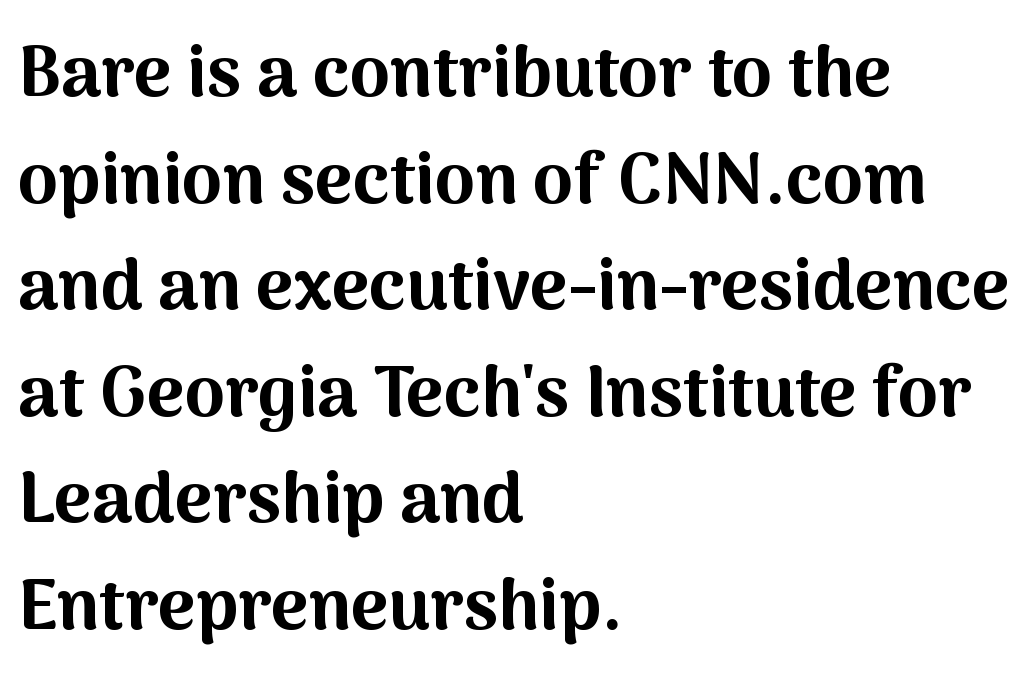
All the whitespace from short lines collects on the right. Vertical spacing — default. Proportional: the letters do not fall into vertical columns. Nothing sits at the stroke ends, so this counts as sans-serif.
